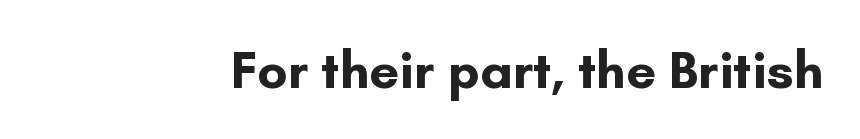
The image shows 53 px bold sans-serif type, upright; set normal letter spacing, not underlined; low stroke contrast and a small x-height.
